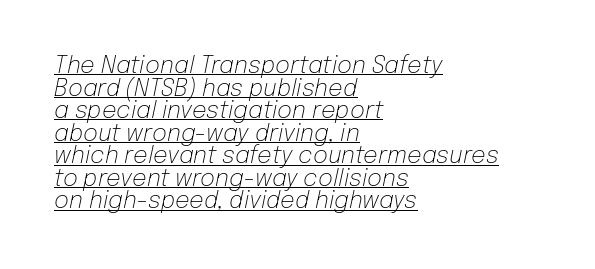
A typographer would call this underscored text. You can tell it's italic because the verticals aren't actually vertical. Glyph-to-glyph distance matches everyday printed text. Students, observe: this is what under-led, compact text looks like.
